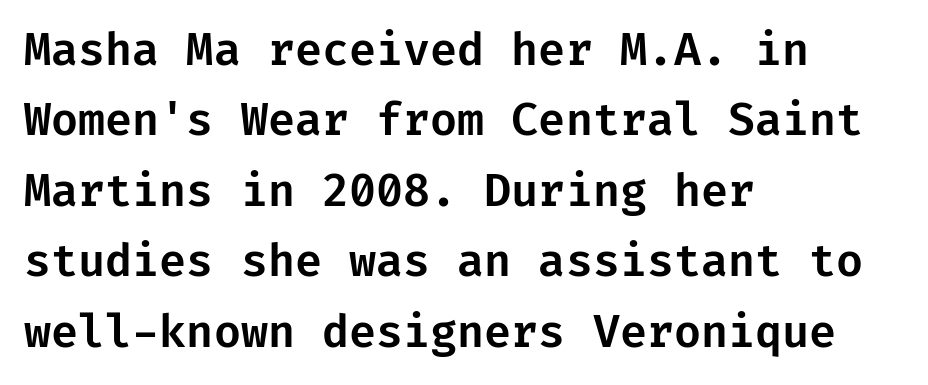
Whoever set this chose a conventional vertical rhythm. The horizontal fit of the characters is conventional and even. The passage shown is typeset with a sans-serif family. It's the straight-up-and-down kind of type. Decoration check: the copy has no underline. These lines stack with their left ends in a neat column.
